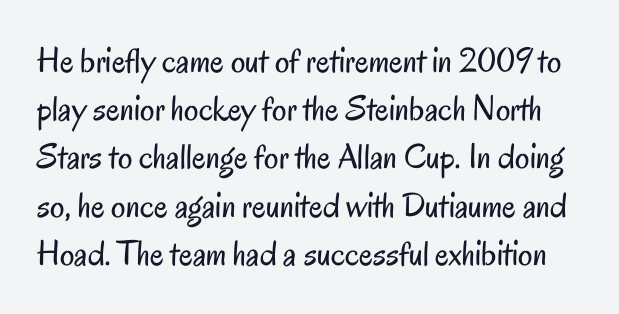
{"serif": "no", "italic": "no", "bold": "no", "weight": "regular", "width": "condensed", "stroke_contrast": "low", "x_height": "small", "monospaced": "no", "underline": "no", "line_spacing": "normal", "line_spacing_ratio": 1.34, "letter_spacing": "normal", "letter_spacing_em": 0.0, "glyph_px": 36}
